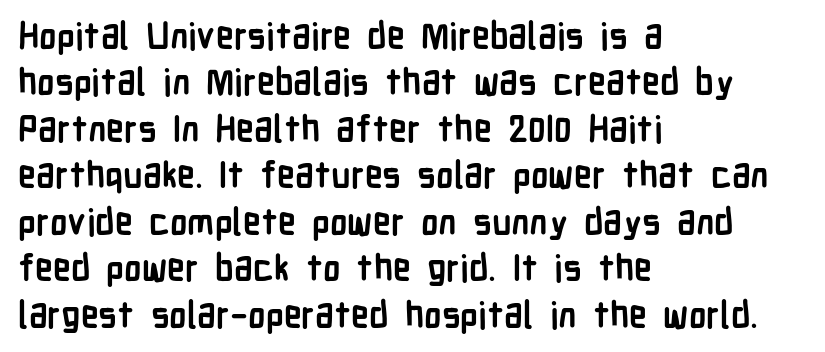
Here the designer chose a conventional face with non-uniform glyph widths. Compared with typical body copy, the letter spacing here is the same. Quick note: not italic, upright. The glyphs in this specimen are sans serif. In terms of leading, this rendering sits right in the middle.
